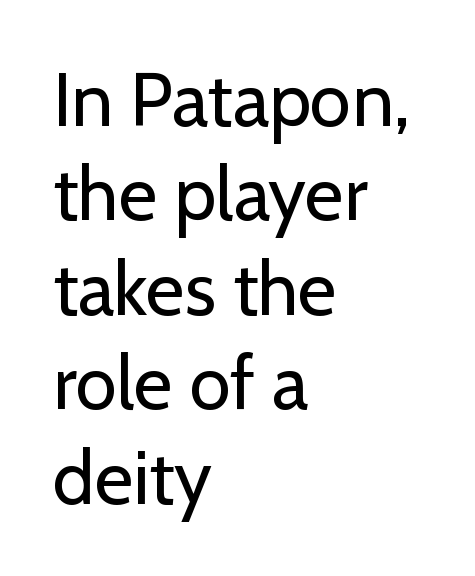
Q: Is the text bold? A: No.
Q: Is the text italic (slanted)? A: No, it is upright.
Q: Is the typeface a serif or a sans-serif typeface? A: Sans-serif.
Q: Is the text underlined? A: No.
Q: How is the paragraph aligned? A: Left-aligned.
Q: Is the spacing between letters normal or unusually wide? A: Normal.
Q: Is the spacing between lines tight, normal or loose? A: Normal.
Q: Width (condensed, normal, or wide)? A: Normal.
Q: Stroke contrast? A: Low.
Q: x-height? A: Medium.
Q: Monospaced? A: No.
